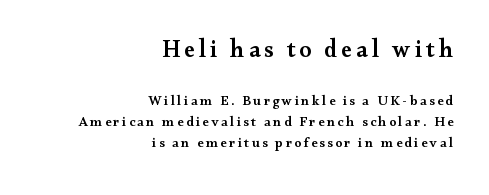
{"italic": "no", "bold": "semi", "underline": "no", "align": "right", "line_spacing": "normal", "line_spacing_ratio": 1.52, "larger_block": "first", "size_ratio": 1.71, "glyph_px": 24}
